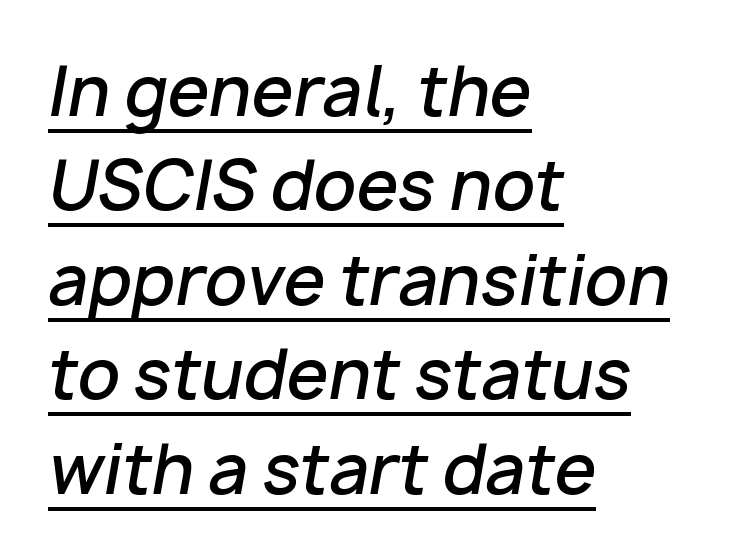
The image shows 67 px semibold type, italic (leaning right); set left-aligned, normal line spacing (1.41x), normal letter spacing, underlined; low stroke contrast and a medium x-height.
